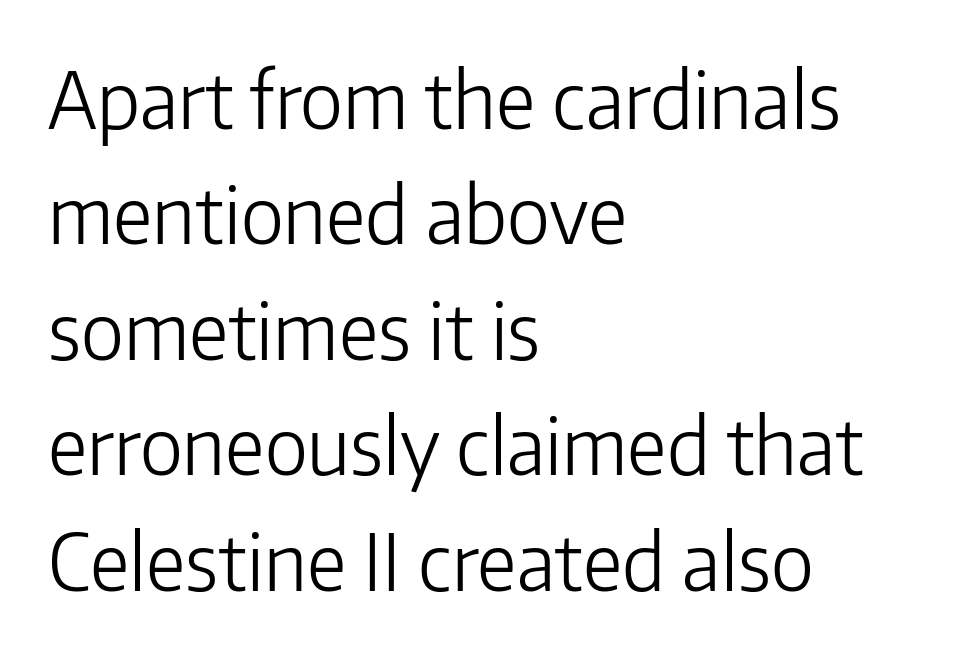
Q: Is the text bold? A: No.
Q: Is the text italic (slanted)? A: No, it is upright.
Q: Is the typeface a serif or a sans-serif typeface? A: Sans-serif.
Q: Is the text underlined? A: No.
Q: How is the paragraph aligned? A: Left-aligned.
Q: Is the spacing between letters normal or unusually wide? A: Normal.
Q: Is the spacing between lines tight, normal or loose? A: Normal.
Q: Width (condensed, normal, or wide)? A: Normal.
Q: Stroke contrast? A: Low.
Q: x-height? A: Medium.
Q: Monospaced? A: No.
